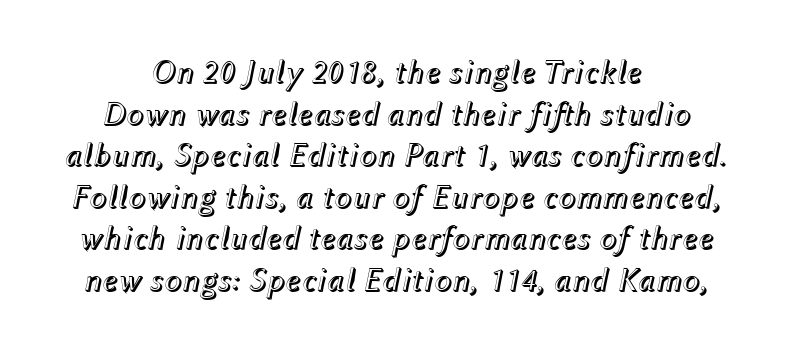
{"italic": "yes", "lean": "right", "slant_degrees": 12, "width": "normal", "x_height": "medium", "monospaced": "no", "underline": "no", "align": "center", "line_spacing": "normal", "line_spacing_ratio": 1.26, "letter_spacing": "normal", "letter_spacing_em": 0.0, "glyph_px": 33}
